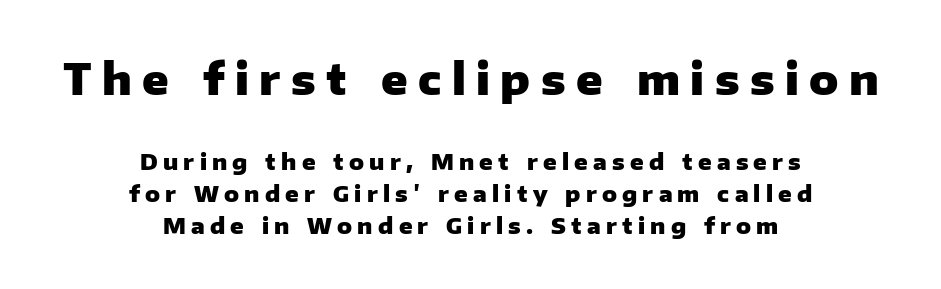
No word sits above an underline. Bold? Absolutely — the strokes are thick and heavy. Typesetter's note — upper block bumped up in size, lower block left smaller. The rendering uses natural spacing where letterforms have individual widths. Letter spacing: wide.
